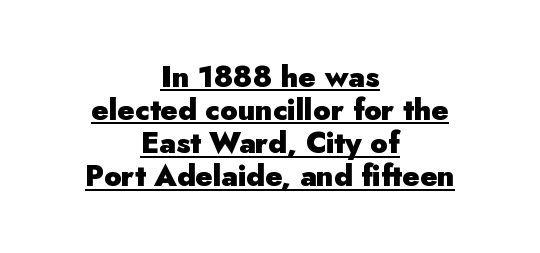
Q: Is the text bold? A: Yes.
Q: Is the text italic (slanted)? A: No, it is upright.
Q: Is the typeface a serif or a sans-serif typeface? A: Sans-serif.
Q: Is the text underlined? A: Yes.
Q: How is the paragraph aligned? A: Centered.
Q: Is the spacing between letters normal or unusually wide? A: Normal.
Q: Is the spacing between lines tight, normal or loose? A: Tight.
Q: Width (condensed, normal, or wide)? A: Normal.
Q: Stroke contrast? A: Low.
Q: x-height? A: Small.
Q: Monospaced? A: No.
